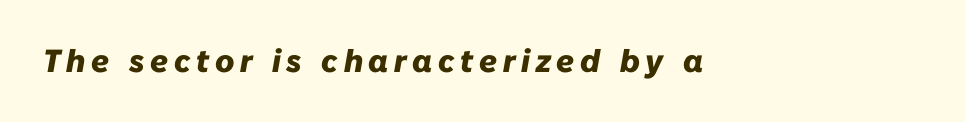
Q: Is the text bold? A: Yes.
Q: Is the text italic (slanted)? A: Yes, it leans right by about 10 degrees.
Q: Is the text underlined? A: No.
Q: Width (condensed, normal, or wide)? A: Normal.
Q: Stroke contrast? A: Low.
Q: x-height? A: Medium.
Q: Monospaced? A: No.
